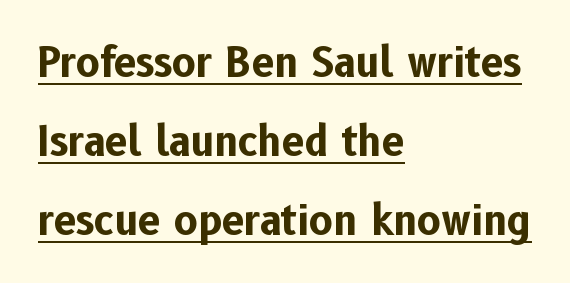
{"serif": "no", "italic": "no", "bold": "yes", "weight": "bold", "width": "normal", "stroke_contrast": "low", "x_height": "medium", "monospaced": "no", "underline": "yes", "align": "left", "line_spacing": "loose", "line_spacing_ratio": 1.97, "letter_spacing": "normal", "letter_spacing_em": 0.0, "glyph_px": 40}
